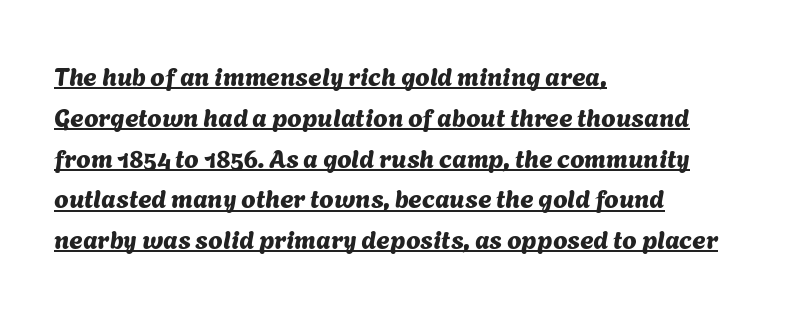
The image shows 26 px text type; set left-aligned, normal line spacing (1.57x), normal letter spacing, underlined.
